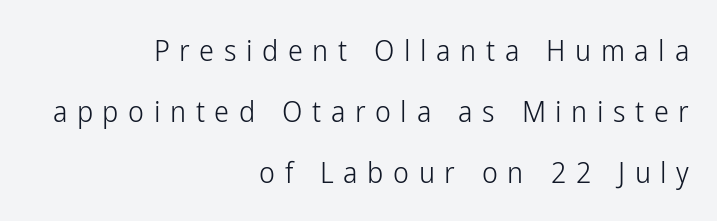
{"serif": "no", "italic": "no", "bold": "no", "weight": "light", "width": "condensed", "stroke_contrast": "low", "x_height": "medium", "monospaced": "no", "underline": "no", "align": "right", "line_spacing": "loose", "line_spacing_ratio": 2.04, "letter_spacing": "wide", "letter_spacing_em": 0.32, "glyph_px": 30}
